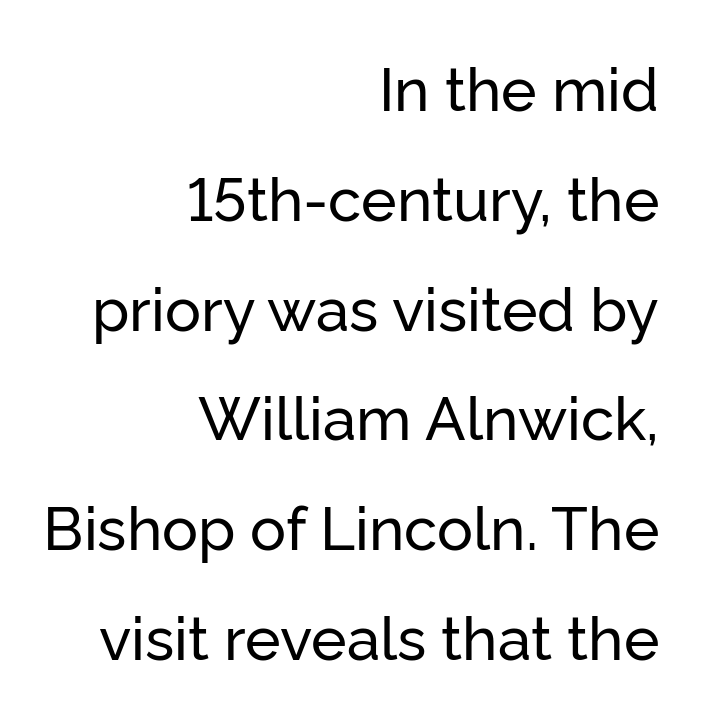
The letterforms sit shoulder to shoulder at normal distance. The rendering uses natural spacing where letterforms have individual widths. One-word summary of the alignment: right. The lettering holds an erect, upright posture throughout. The face used here is a sans, in the tradition of grotesques and geometrics.
